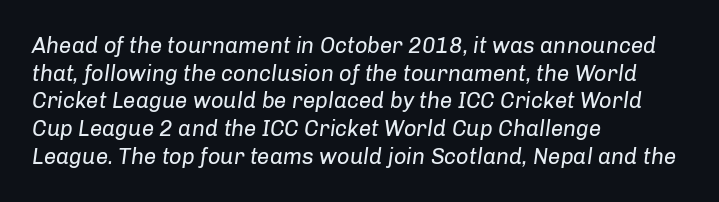
{"italic": "yes", "lean": "right", "slant_degrees": 8, "bold": "no", "underline": "no", "align": "left", "line_spacing": "normal", "line_spacing_ratio": 1.26, "letter_spacing": "normal", "letter_spacing_em": 0.0, "glyph_px": 22}
